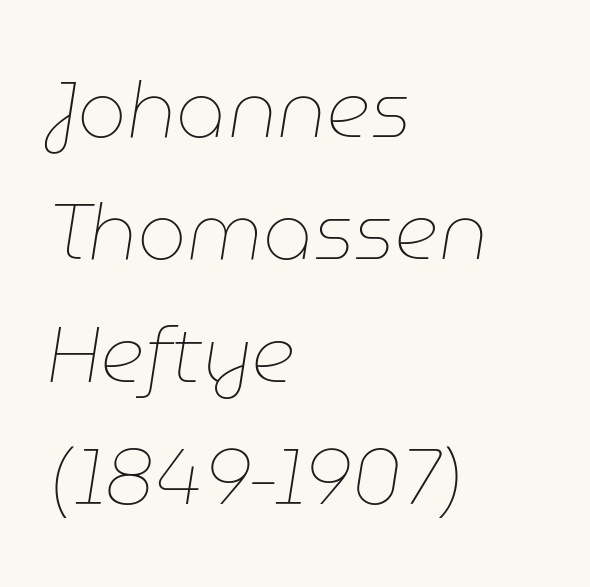
The setting favours the left margin, as ordinary paragraphs usually do. The letterforms sit shoulder to shoulder at normal distance. No chunkiness to these letters — they're not bold. Varying glyph widths throughout — classic text-font behaviour.
